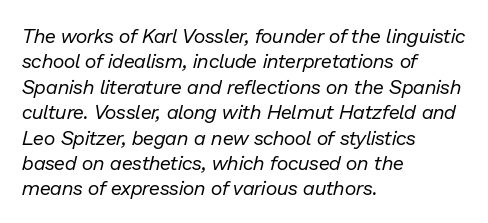
The passage shown stacks its lines at a standard gap. Nobody drew a line under any word here. You could call the tracking neutral — neither tight nor loose. The face used here has a pronounced slope to its letters. These lines stack with their left ends in a neat column. Letters have the restrained weight of plain body copy at most.
